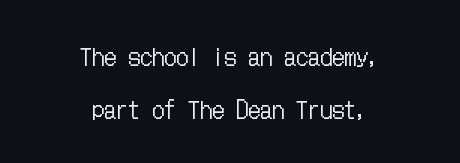
Each row of text sits above clean, open space. This is the regular roman posture of the typeface. Both edges are ragged and mirror each other, which tells us the setting is centered. What's the leading like? Stretched, with rows far apart.
